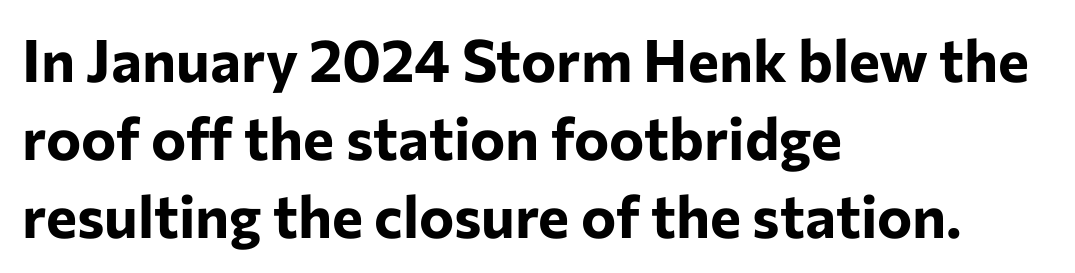
Q: Is the text bold? A: Yes.
Q: Is the text italic (slanted)? A: No, it is upright.
Q: Is the typeface a serif or a sans-serif typeface? A: Sans-serif.
Q: Is the text underlined? A: No.
Q: How is the paragraph aligned? A: Left-aligned.
Q: Is the spacing between letters normal or unusually wide? A: Normal.
Q: Is the spacing between lines tight, normal or loose? A: Normal.
Q: Width (condensed, normal, or wide)? A: Normal.
Q: Stroke contrast? A: Low.
Q: x-height? A: Medium.
Q: Monospaced? A: No.
